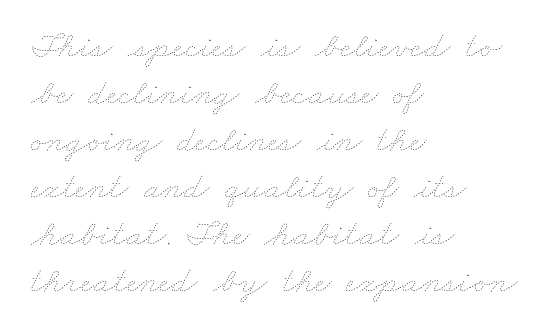
Q: Is the text bold? A: No.
Q: Is the text underlined? A: No.
Q: How is the paragraph aligned? A: Left-aligned.
Q: Is the spacing between letters normal or unusually wide? A: Normal.
Q: Is the spacing between lines tight, normal or loose? A: Normal.
Q: Width (condensed, normal, or wide)? A: Wide.
Q: Stroke contrast? A: Low.
Q: x-height? A: Small.
Q: Monospaced? A: No.
